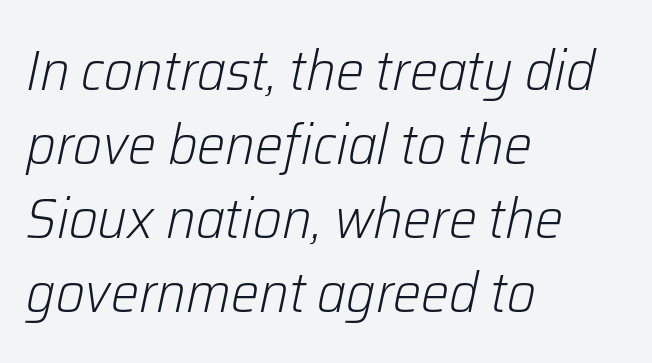
{"italic": "yes", "lean": "right", "slant_degrees": 12, "bold": "no", "weight": "light", "width": "normal", "stroke_contrast": "low", "x_height": "medium", "monospaced": "no", "underline": "no", "align": "left", "line_spacing": "normal", "line_spacing_ratio": 1.32, "letter_spacing": "normal", "letter_spacing_em": 0.0, "glyph_px": 56}
